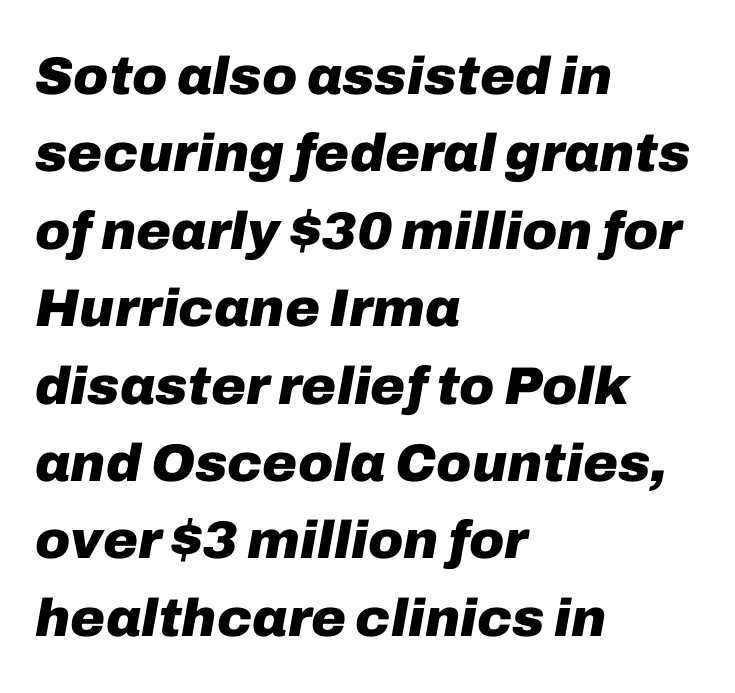
{"italic": "yes", "lean": "right", "slant_degrees": 10, "bold": "yes", "weight": "heavy", "width": "normal", "stroke_contrast": "low", "x_height": "medium", "monospaced": "no", "underline": "no", "align": "left", "line_spacing": "normal", "line_spacing_ratio": 1.46, "letter_spacing": "normal", "letter_spacing_em": 0.0, "glyph_px": 53}
